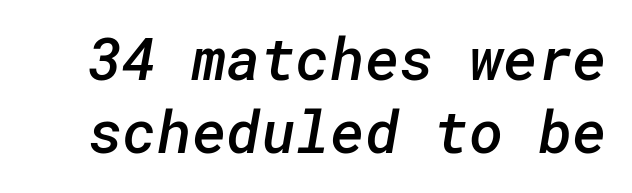
The image shows 59 px semibold sans-serif type; set line spacing 1.23x, normal letter spacing, not underlined; low stroke contrast and a medium x-height.
